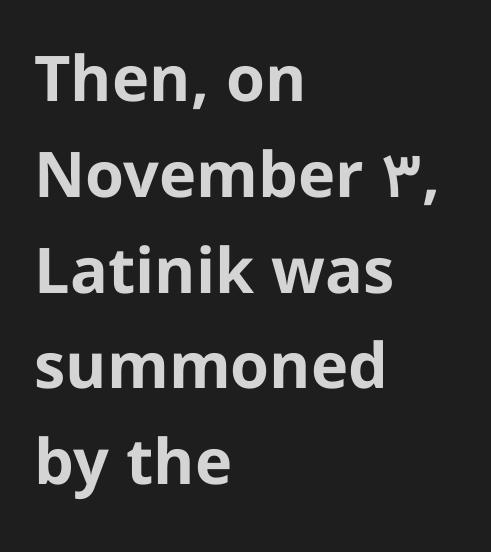
Q: Is the text bold? A: Yes.
Q: Is the text italic (slanted)? A: No, it is upright.
Q: Is the typeface a serif or a sans-serif typeface? A: Sans-serif.
Q: Is the text underlined? A: No.
Q: How is the paragraph aligned? A: Left-aligned.
Q: Is the spacing between letters normal or unusually wide? A: Normal.
Q: Is the spacing between lines tight, normal or loose? A: Normal.
Q: Width (condensed, normal, or wide)? A: Normal.
Q: Stroke contrast? A: Low.
Q: x-height? A: Medium.
Q: Monospaced? A: No.
